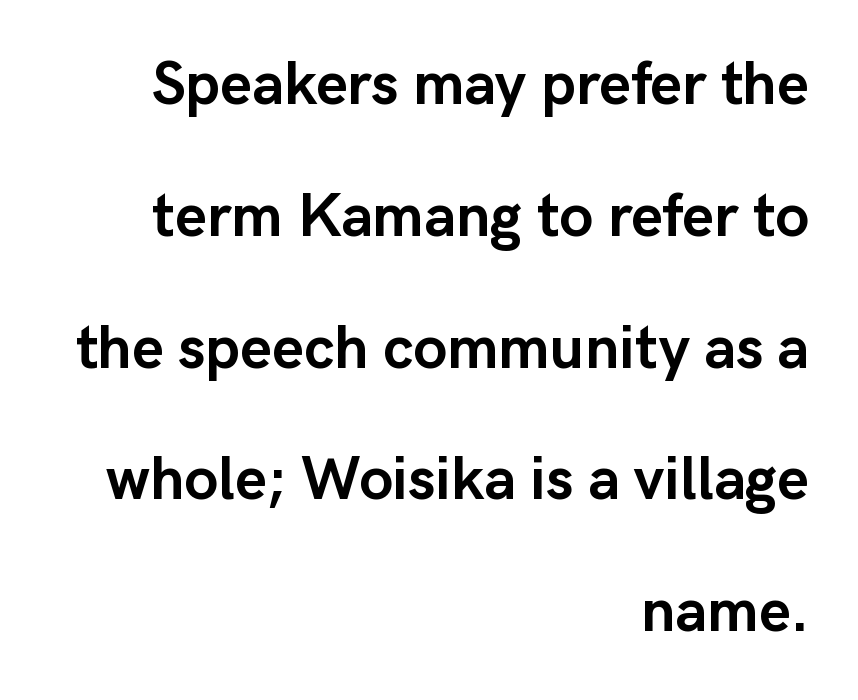
{"serif": "no", "italic": "no", "bold": "yes", "weight": "semibold", "width": "normal", "stroke_contrast": "low", "x_height": "medium", "monospaced": "no", "underline": "no", "align": "right", "line_spacing": "loose", "line_spacing_ratio": 2.16, "letter_spacing": "normal", "letter_spacing_em": 0.0, "glyph_px": 61}
